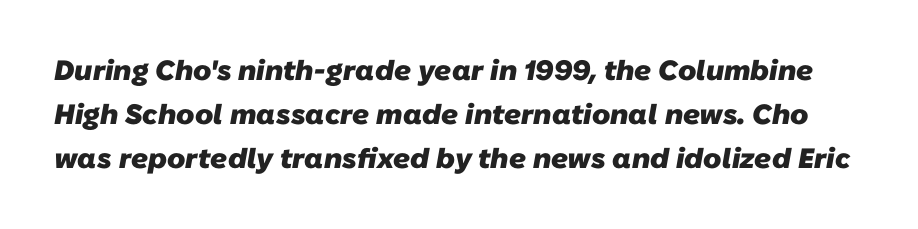
The vertical gap from one line to the next is medium. This is sans-serif lettering, the kind often seen on screens and signage. Spacing verdict: proportional, widths tailored to each character. Emphasis by weight is at full strength: bold.
